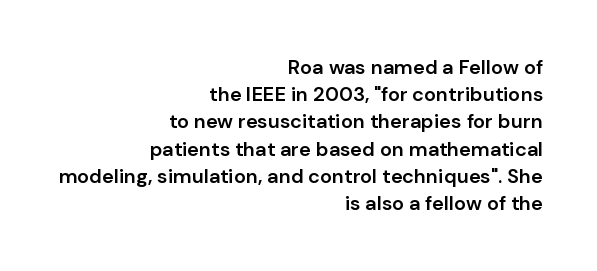
{"italic": "no", "bold": "semi", "underline": "no", "align": "right", "line_spacing": "normal", "line_spacing_ratio": 1.36, "letter_spacing": "normal", "letter_spacing_em": 0.0, "glyph_px": 20}
